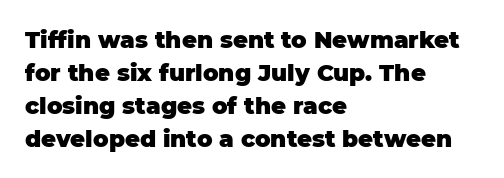
The image shows 23 px bold type, upright; set left-aligned, normal line spacing (1.43x), normal letter spacing, not underlined.
